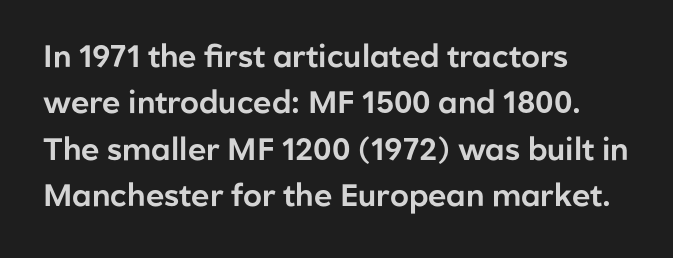
{"serif": "no", "italic": "no", "width": "normal", "stroke_contrast": "low", "x_height": "medium", "monospaced": "no", "underline": "no", "align": "left", "line_spacing": "normal", "line_spacing_ratio": 1.5, "letter_spacing": "normal", "letter_spacing_em": 0.0, "glyph_px": 31}
